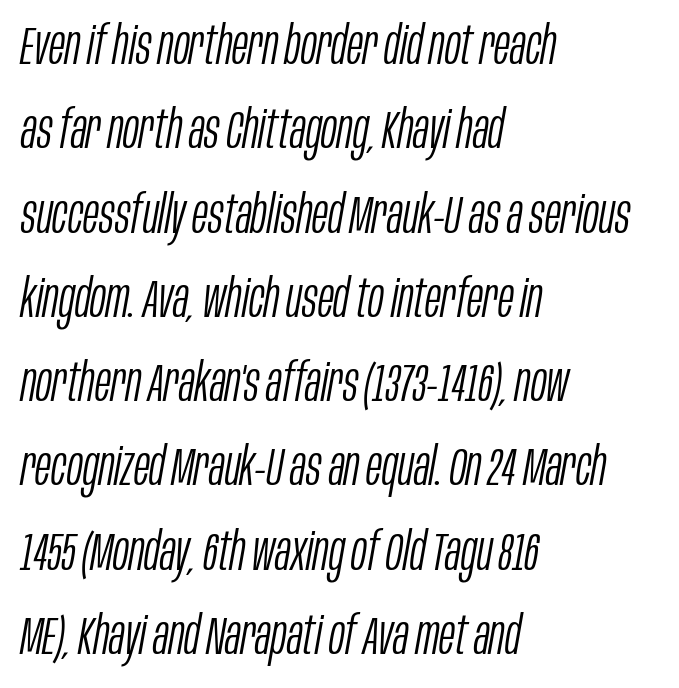
The image shows 53 px light, condensed type, italic (leaning right); set left-aligned, normal line spacing (1.59x), normal letter spacing, not underlined; low stroke contrast and a large x-height.
